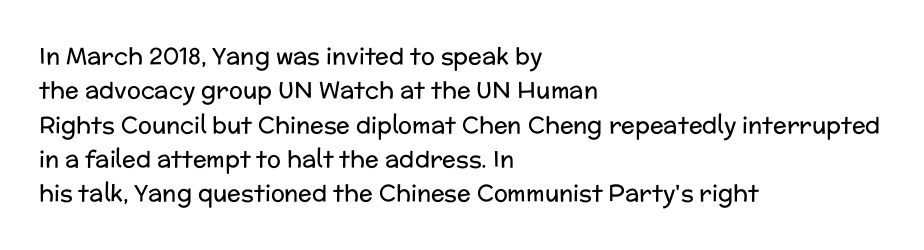
Q: Is the text bold? A: No.
Q: Is the text italic (slanted)? A: No, it is upright.
Q: Is the text underlined? A: No.
Q: How is the paragraph aligned? A: Left-aligned.
Q: Is the spacing between letters normal or unusually wide? A: Normal.
Q: Is the spacing between lines tight, normal or loose? A: Normal.
